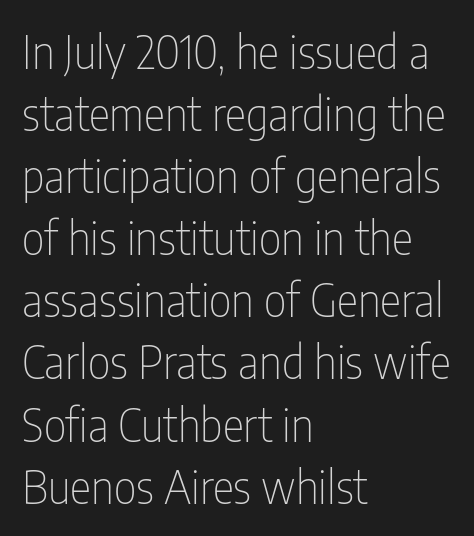
{"serif": "no", "italic": "no", "bold": "no", "weight": "thin", "width": "condensed", "stroke_contrast": "low", "x_height": "medium", "monospaced": "no", "underline": "no", "align": "left", "line_spacing": "normal", "line_spacing_ratio": 1.38, "letter_spacing": "normal", "letter_spacing_em": 0.0, "glyph_px": 45}
